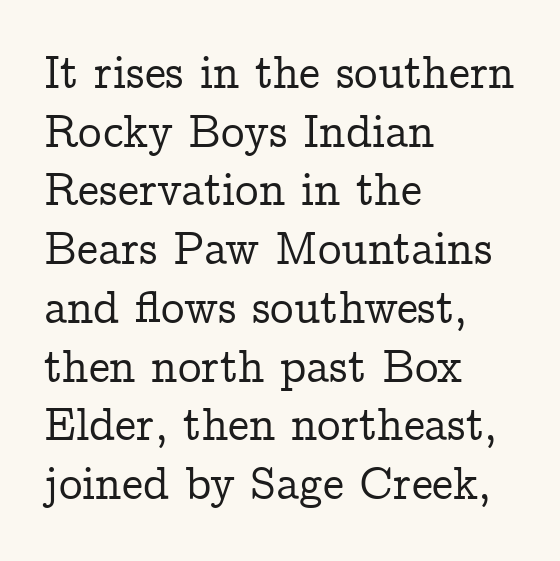
Q: Is the text italic (slanted)? A: No, it is upright.
Q: Is the typeface a serif or a sans-serif typeface? A: Serif.
Q: Is the text underlined? A: No.
Q: How is the paragraph aligned? A: Left-aligned.
Q: Is the spacing between letters normal or unusually wide? A: Normal.
Q: Is the spacing between lines tight, normal or loose? A: Normal.
Q: Width (condensed, normal, or wide)? A: Normal.
Q: Stroke contrast? A: Low.
Q: x-height? A: Medium.
Q: Monospaced? A: No.
